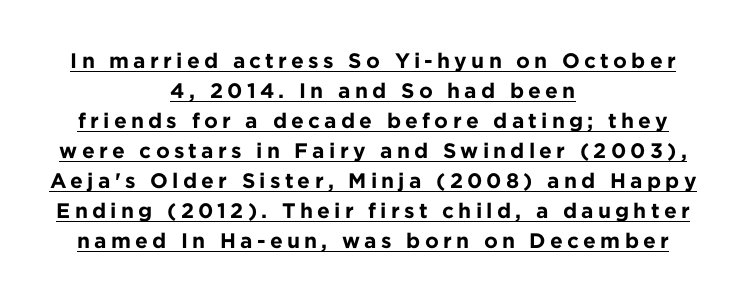
Q: Is the text bold? A: Yes.
Q: Is the text italic (slanted)? A: No, it is upright.
Q: Is the text underlined? A: Yes.
Q: How is the paragraph aligned? A: Centered.
Q: Is the spacing between letters normal or unusually wide? A: Unusually wide.
Q: Is the spacing between lines tight, normal or loose? A: Normal.
